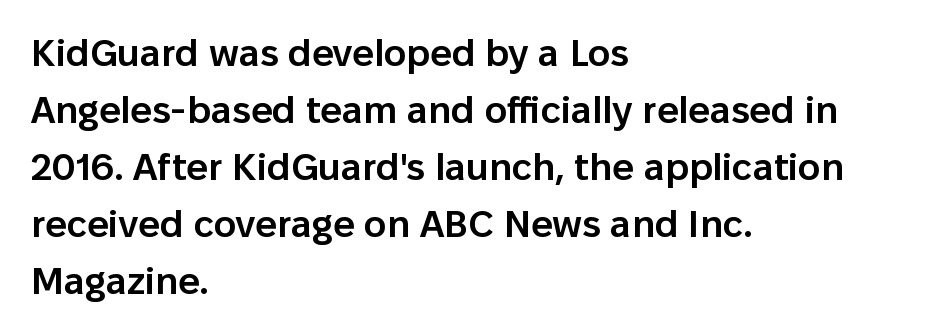
Q: Is the text bold? A: Semi-bold.
Q: Is the text italic (slanted)? A: No, it is upright.
Q: Is the typeface a serif or a sans-serif typeface? A: Sans-serif.
Q: Is the text underlined? A: No.
Q: How is the paragraph aligned? A: Left-aligned.
Q: Is the spacing between letters normal or unusually wide? A: Normal.
Q: Is the spacing between lines tight, normal or loose? A: Normal.
Q: Width (condensed, normal, or wide)? A: Normal.
Q: Stroke contrast? A: Low.
Q: x-height? A: Medium.
Q: Monospaced? A: No.
